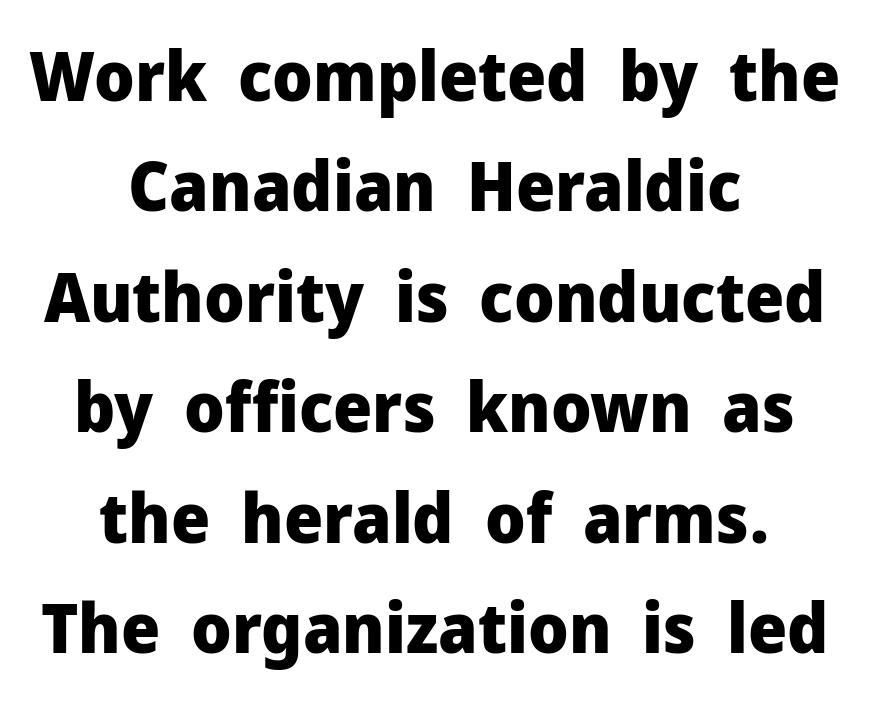
Leftover space on each line is divided equally before and after the words. Standard letterfit; no display-style spreading of the glyphs. The typeface chosen for these lines omits serifs. Rows of type keep a routine distance in the vertical direction. This is the regular roman posture of the typeface.
